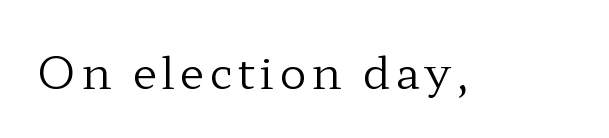
Q: Is the text bold? A: No.
Q: Is the text italic (slanted)? A: No, it is upright.
Q: Is the typeface a serif or a sans-serif typeface? A: Serif.
Q: Is the text underlined? A: No.
Q: Width (condensed, normal, or wide)? A: Wide.
Q: Stroke contrast? A: Low.
Q: x-height? A: Medium.
Q: Monospaced? A: No.
